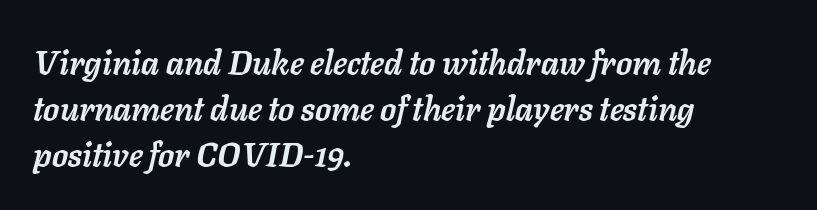
{"italic": "yes", "lean": "right", "slant_degrees": 11, "bold": "yes", "weight": "semibold", "width": "normal", "stroke_contrast": "low", "x_height": "medium", "monospaced": "no", "underline": "no", "align": "left", "line_spacing": "normal", "line_spacing_ratio": 1.39, "letter_spacing": "normal", "letter_spacing_em": 0.0, "glyph_px": 33}
